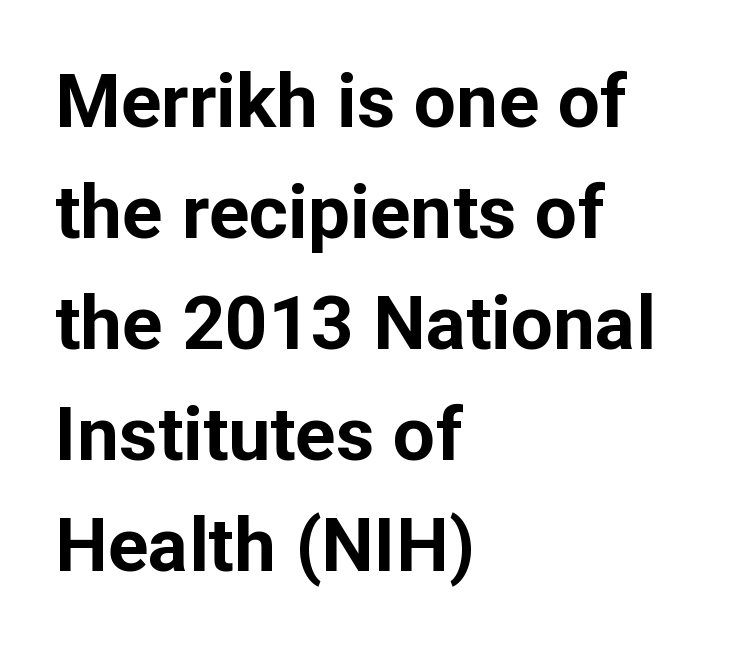
The image shows 75 px bold sans-serif type, upright; set left-aligned, normal line spacing (1.48x), normal letter spacing, not underlined; low stroke contrast and a medium x-height.
